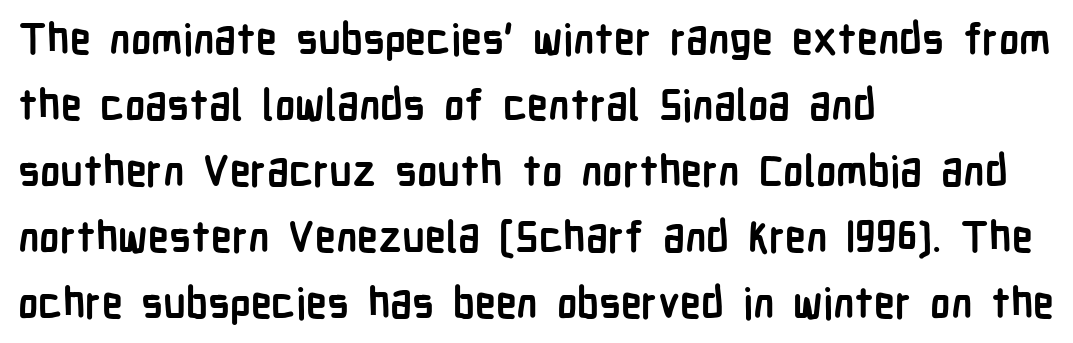
Q: Is the text bold? A: Yes.
Q: Is the text italic (slanted)? A: No, it is upright.
Q: Is the typeface a serif or a sans-serif typeface? A: Sans-serif.
Q: Is the text underlined? A: No.
Q: How is the paragraph aligned? A: Left-aligned.
Q: Is the spacing between letters normal or unusually wide? A: Normal.
Q: Is the spacing between lines tight, normal or loose? A: Normal.
Q: Width (condensed, normal, or wide)? A: Condensed.
Q: Stroke contrast? A: Low.
Q: x-height? A: Medium.
Q: Monospaced? A: No.
